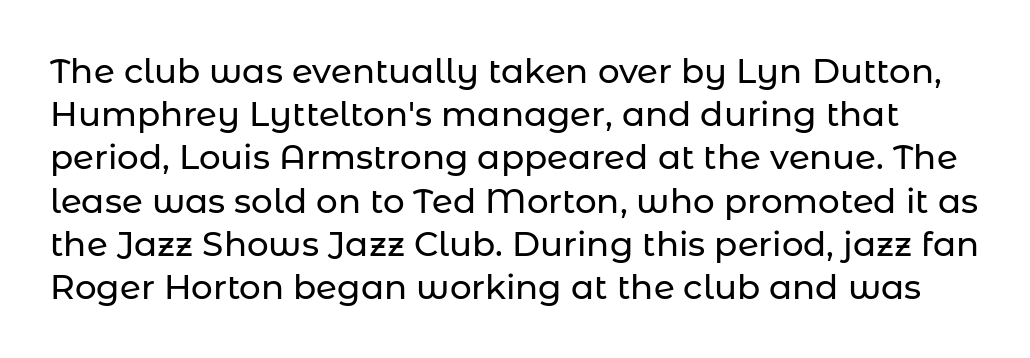
Beneath every word, the page is bare. A typesetter would mark this as roman, not italic. This rendering employs a face without finishing strokes, i.e., a sans-serif. The rendering uses a moderate line-height, typical for paragraphs. Think of a printed novel: that variable character pitch is what you see here. The rendering keeps characters at their native spacing.
